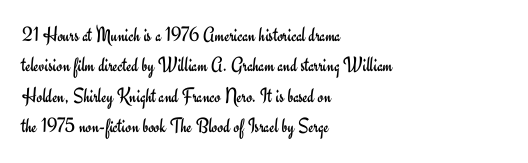
The image shows 21 px text type; set left-aligned, normal line spacing (1.45x), normal letter spacing, not underlined.
